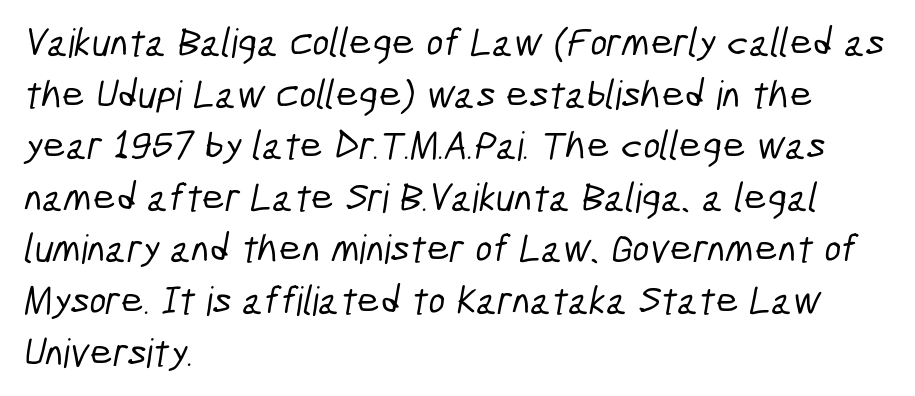
{"serif": "no", "width": "condensed", "stroke_contrast": "low", "x_height": "medium", "monospaced": "no", "underline": "no", "align": "left", "line_spacing": "normal", "line_spacing_ratio": 1.29, "letter_spacing": "normal", "letter_spacing_em": 0.0, "glyph_px": 40}
